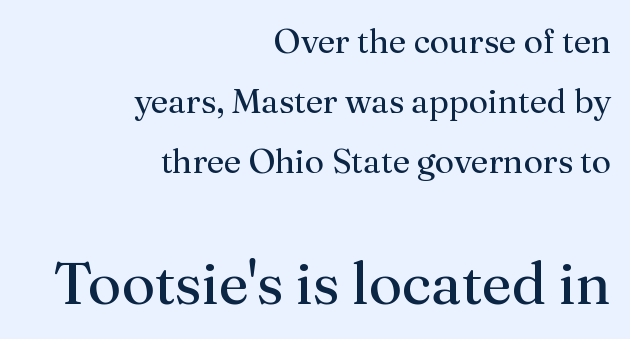
The image shows 59 px regular-weight serif type, upright; set right-aligned, line spacing 1.76x, normal letter spacing, not underlined; the second (bottom) block is 1.74x larger; medium stroke contrast and a medium x-height.
